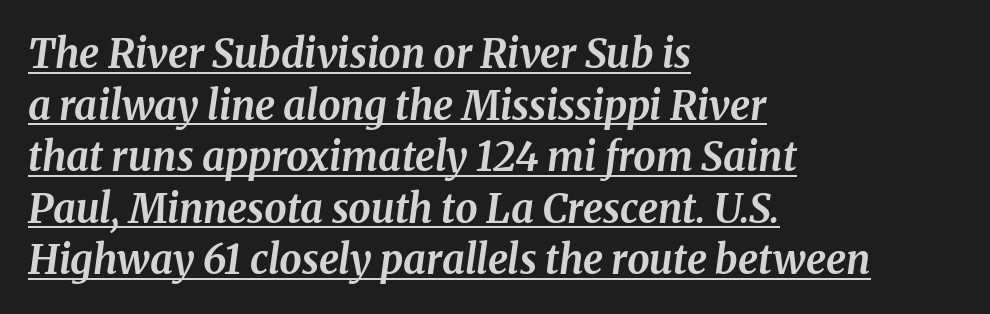
{"italic": "yes", "lean": "right", "slant_degrees": 8, "bold": "yes", "weight": "bold", "width": "normal", "stroke_contrast": "medium", "x_height": "medium", "monospaced": "no", "underline": "yes", "align": "left", "line_spacing": "normal", "line_spacing_ratio": 1.29, "letter_spacing": "normal", "letter_spacing_em": 0.0, "glyph_px": 40}
